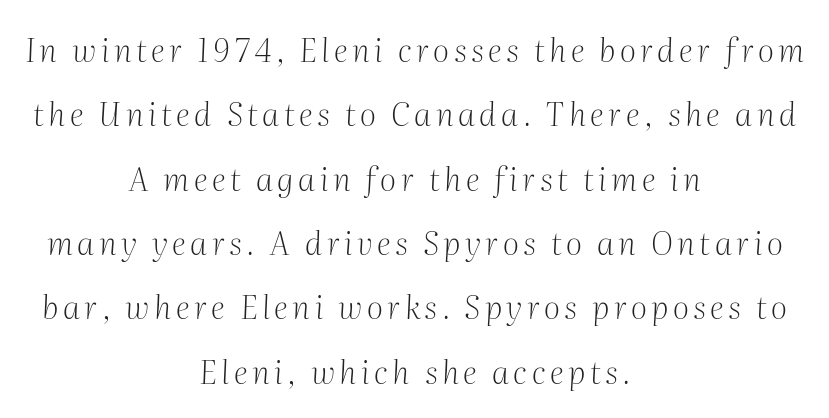
{"serif": "yes", "italic": "yes", "lean": "right", "slant_degrees": 2, "bold": "no", "weight": "light", "width": "normal", "stroke_contrast": "medium", "x_height": "medium", "monospaced": "no", "underline": "no", "align": "center", "line_spacing": "loose", "line_spacing_ratio": 2.01, "glyph_px": 32}
